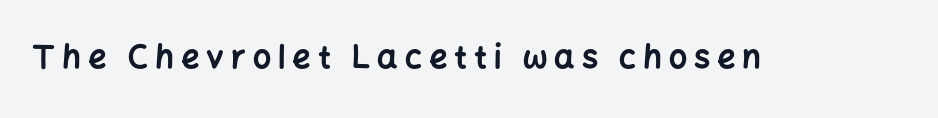
The image shows 32 px bold sans-serif type, upright; set unusually wide letter spacing (+0.22 em), not underlined; low stroke contrast and a medium x-height.
